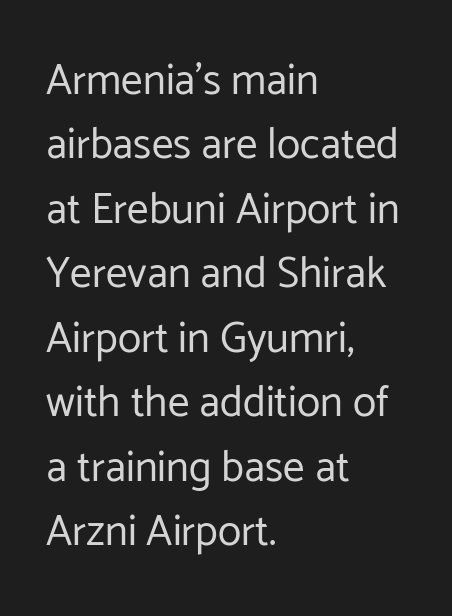
The image shows 43 px regular-weight sans-serif type, upright; set left-aligned, normal line spacing (1.5x), normal letter spacing, not underlined; low stroke contrast and a medium x-height.
